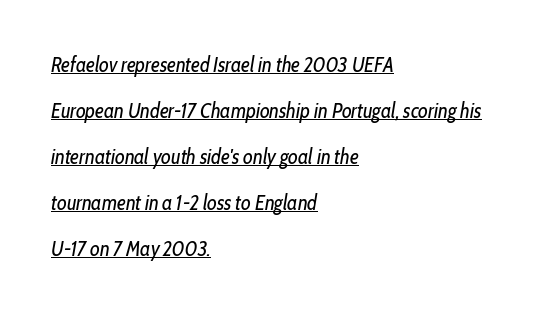
Q: Is the text bold? A: No.
Q: Is the text italic (slanted)? A: Yes, it leans right by about 10 degrees.
Q: Is the text underlined? A: Yes.
Q: How is the paragraph aligned? A: Left-aligned.
Q: Is the spacing between letters normal or unusually wide? A: Normal.
Q: Is the spacing between lines tight, normal or loose? A: Loose.
